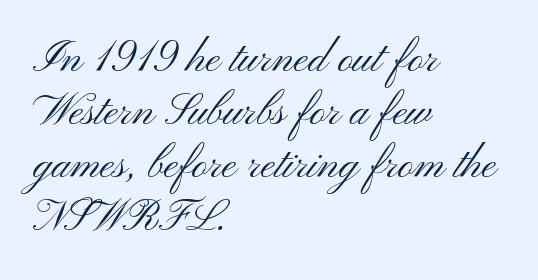
Clear beneath every line of the passage. Reading down the block, your eye returns to a fixed left position each line. No extra ink here — the face is not bold. Look at the bottom of the vertical strokes: they stop flat, with no serifs.
